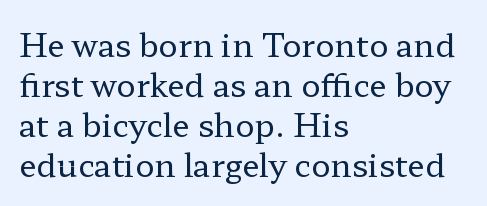
The image shows 32 px regular-weight, wide serif type, upright; set left-aligned, normal line spacing (1.25x), normal letter spacing, not underlined; low stroke contrast and a medium x-height.
